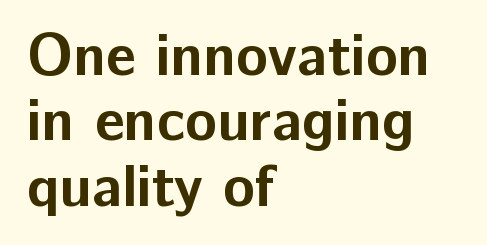
The image shows 59 px bold sans-serif type, upright; set left-aligned, tight line spacing (1.11x), normal letter spacing, not underlined; low stroke contrast and a medium x-height.
